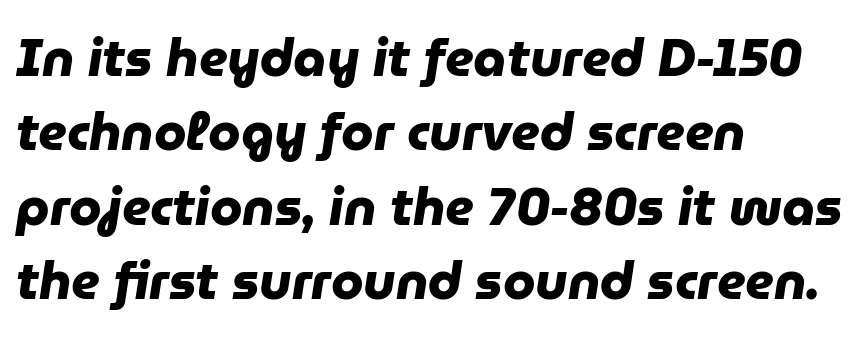
Q: Is the text bold? A: Yes.
Q: Is the typeface a serif or a sans-serif typeface? A: Sans-serif.
Q: Is the text underlined? A: No.
Q: How is the paragraph aligned? A: Left-aligned.
Q: Is the spacing between letters normal or unusually wide? A: Normal.
Q: Is the spacing between lines tight, normal or loose? A: Normal.
Q: Width (condensed, normal, or wide)? A: Normal.
Q: Stroke contrast? A: Low.
Q: x-height? A: Medium.
Q: Monospaced? A: No.
